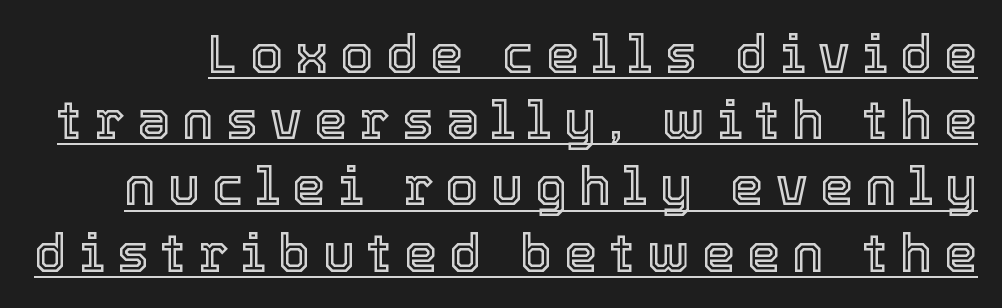
No italicization has been applied; the sample stays upright. The glyphs are accompanied by a horizontal stroke just below them. The letterforms stand isolated, each surrounded by extra space. Baseline-to-baseline distance is the conventional proportion of letter height. The passage shown is typed in a proportional face where columns would drift.
